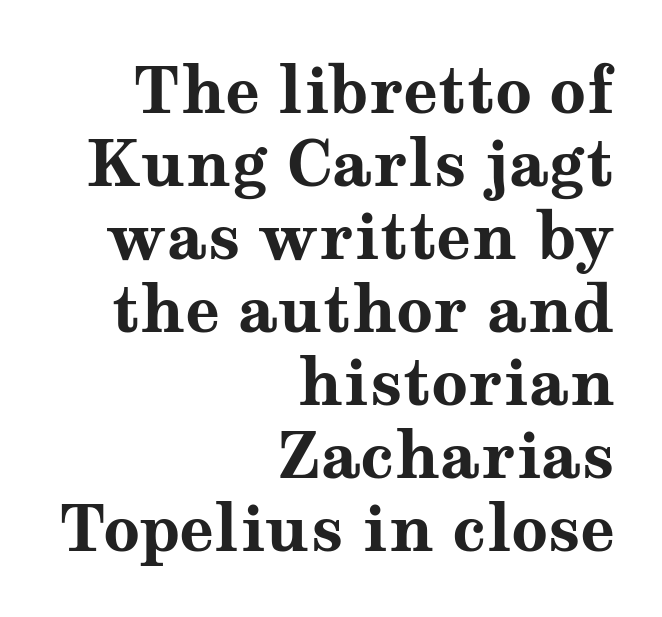
The image shows 64 px bold, wide serif type, upright; set right-aligned, tight line spacing (1.14x), normal letter spacing, not underlined; medium stroke contrast and a medium x-height.
